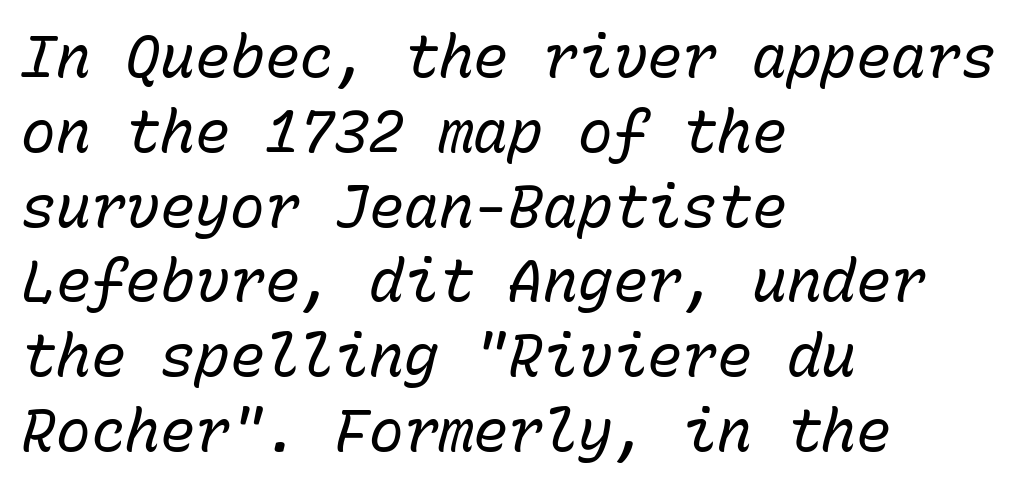
The image shows 58 px regular-weight type, italic (leaning right), monospaced; set left-aligned, normal line spacing (1.29x), normal letter spacing, not underlined; low stroke contrast and a medium x-height.
